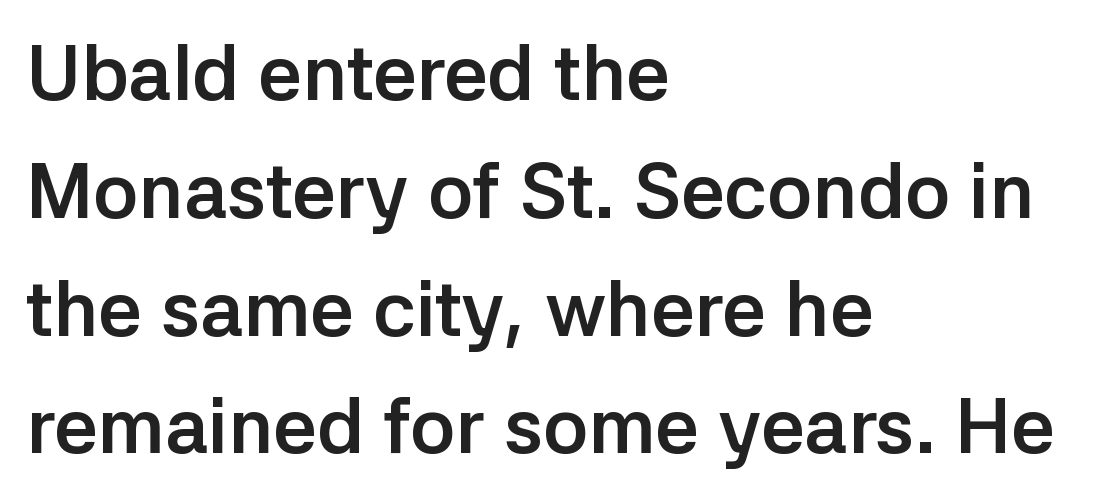
The image shows 77 px semibold sans-serif type, upright; set left-aligned, normal line spacing (1.53x), normal letter spacing, not underlined; low stroke contrast and a medium x-height.
